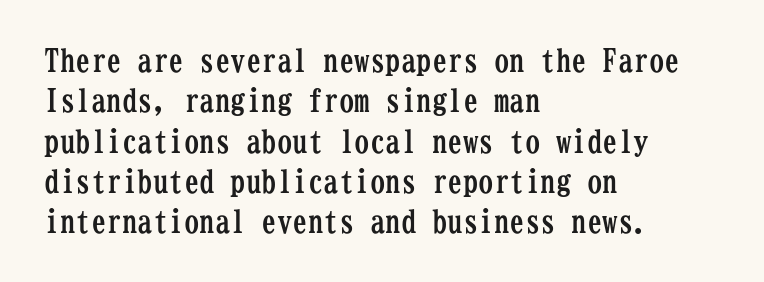
{"serif": "yes", "italic": "no", "bold": "yes", "weight": "semibold", "width": "condensed", "stroke_contrast": "low", "x_height": "medium", "monospaced": "yes", "underline": "no", "align": "left", "line_spacing": "normal", "line_spacing_ratio": 1.3, "letter_spacing": "normal", "letter_spacing_em": 0.0, "glyph_px": 31}
